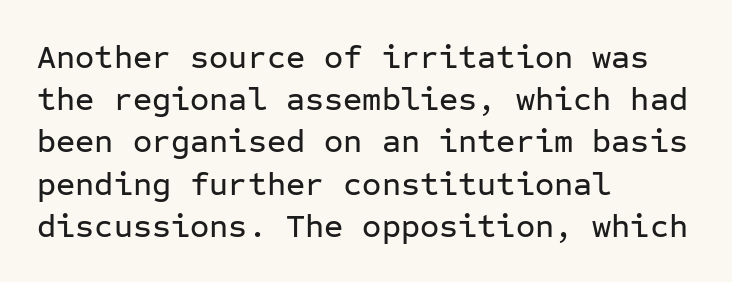
Q: Is the text italic (slanted)? A: No, it is upright.
Q: Is the typeface a serif or a sans-serif typeface? A: Sans-serif.
Q: Is the text underlined? A: No.
Q: How is the paragraph aligned? A: Left-aligned.
Q: Is the spacing between letters normal or unusually wide? A: Normal.
Q: Is the spacing between lines tight, normal or loose? A: Normal.
Q: Width (condensed, normal, or wide)? A: Normal.
Q: Stroke contrast? A: Low.
Q: x-height? A: Medium.
Q: Monospaced? A: Yes.
